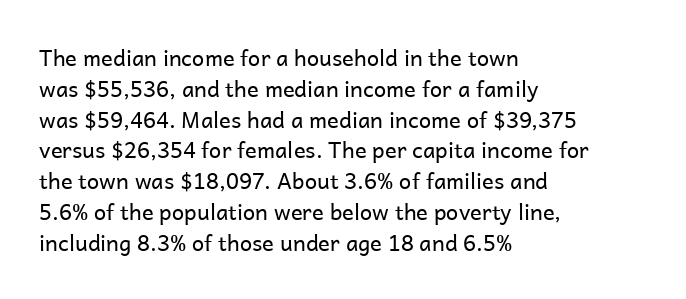
The image shows 22 px text type, upright; set left-aligned, normal line spacing (1.4x), normal letter spacing, not underlined.
